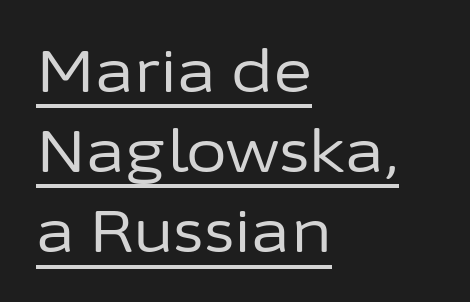
The specimen reads as upright at a glance. The face used here is proportionally spaced, like ordinary book or web type. Regarding serifs, this sample does without them. The text block is weighted toward the left margin, trailing off unevenly rightward.
